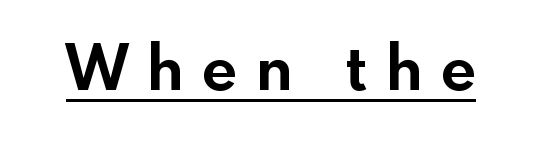
Type style note: lacks serifs. This sample has the flowing, uneven cadence of proportional lettering. The sample's only ornament is a line tracing under the words. This sample uses an upright cut, with every glyph sitting square on the baseline. Each glyph is drawn with heavy, bold strokes.
